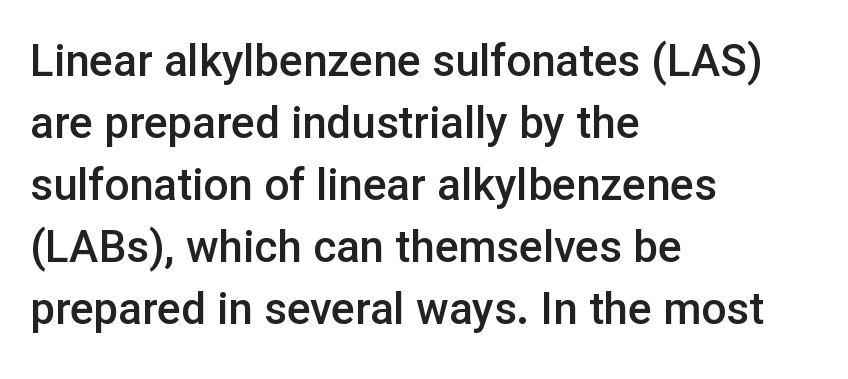
Regarding serifs, this sample does without them. Short and long lines alike share a common starting point at left. The characters look somewhat weighty, a semibold short of true bold. Check under the words: just untouched page. Is this a fixed-width face? No — the glyphs have proportional, varying widths.
